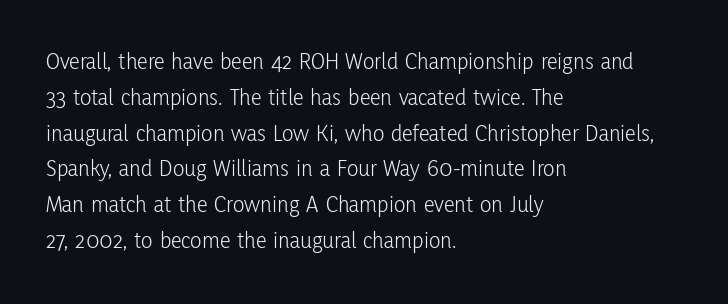
The image shows 24 px text type, upright; set left-aligned, normal line spacing (1.49x), normal letter spacing, not underlined.
